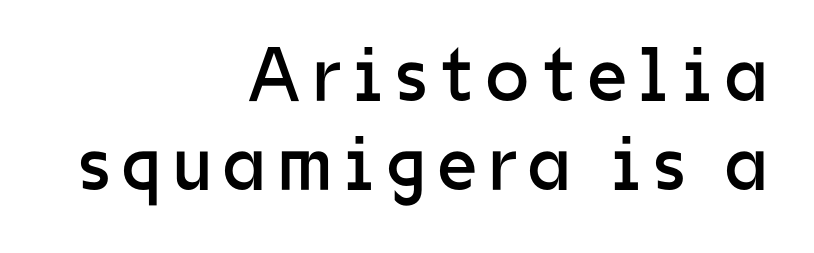
Regarding leading, the lines here are crowded together. Here the designer chose a conventional face with non-uniform glyph widths. You can tell from the bare stems that sans-serif type was used. Plain, unruled lines of type.
